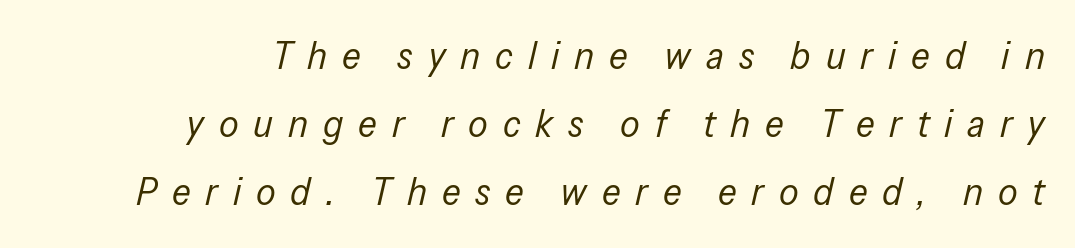
Q: Is the text bold? A: No.
Q: Is the text italic (slanted)? A: Yes, it leans right by about 13 degrees.
Q: Is the text underlined? A: No.
Q: How is the paragraph aligned? A: Right-aligned.
Q: Is the spacing between letters normal or unusually wide? A: Unusually wide.
Q: Width (condensed, normal, or wide)? A: Condensed.
Q: Stroke contrast? A: Low.
Q: x-height? A: Medium.
Q: Monospaced? A: No.
